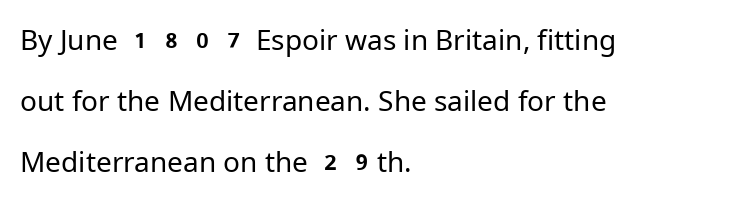
{"serif": "no", "italic": "no", "bold": "no", "weight": "regular", "width": "normal", "stroke_contrast": "low", "x_height": "medium", "monospaced": "no", "underline": "no", "align": "left", "line_spacing": "loose", "line_spacing_ratio": 2.18, "letter_spacing": "normal", "letter_spacing_em": 0.0, "glyph_px": 28}
